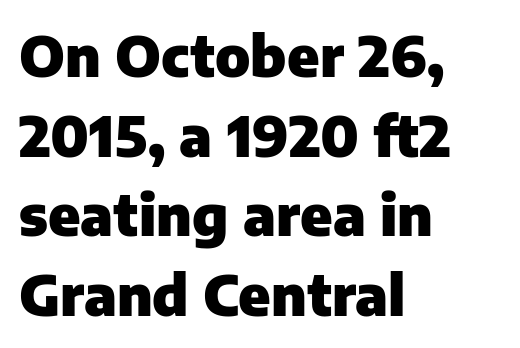
Grotesque or geometric, the face here clearly has no serifs. Each glyph is drawn with heavy, bold strokes. Glance below the letters and you will spot only blank space. Short note: letters normally spaced. These lines are rendered in a variable-pitch font.
